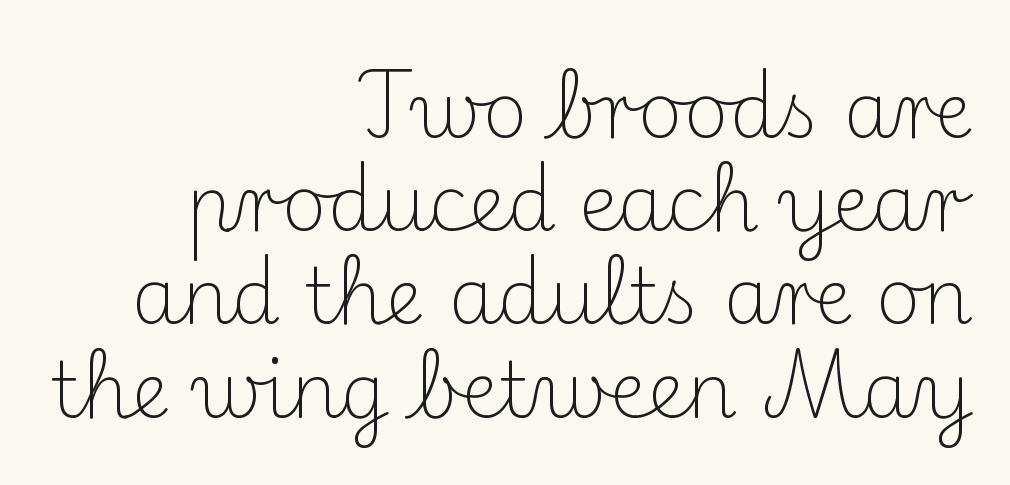
The image shows 77 px light serif type, upright; set right-aligned, line spacing 1.21x, normal letter spacing, not underlined; medium stroke contrast and a small x-height.
